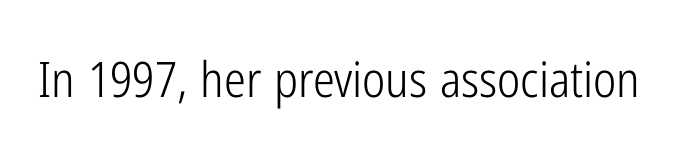
Here the designer chose a conventional face with non-uniform glyph widths. Regarding serifs, this sample does without them. The letters sit at their default tracking, neither squeezed nor spread. The words here are not underlined. This is roman type, the default non-slanted kind. The face looks like a standard text weight, possibly lighter.
